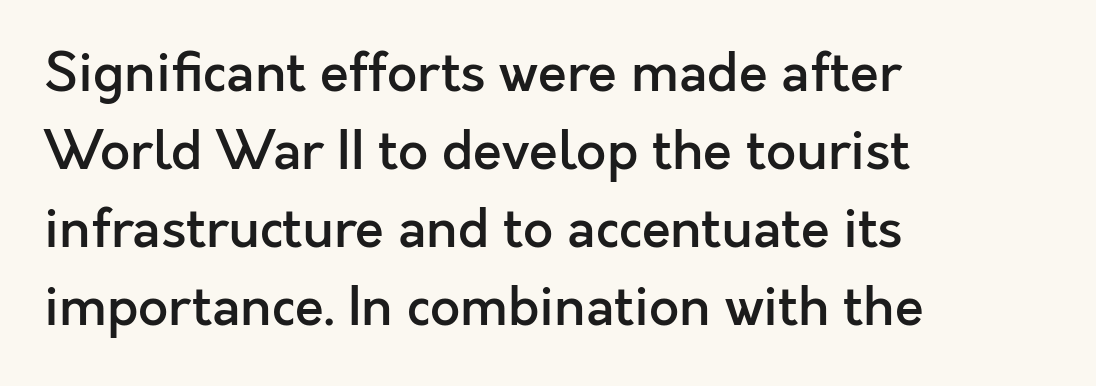
The image shows 53 px semibold sans-serif type, upright; set left-aligned, normal line spacing (1.47x), normal letter spacing, not underlined; a medium x-height.
